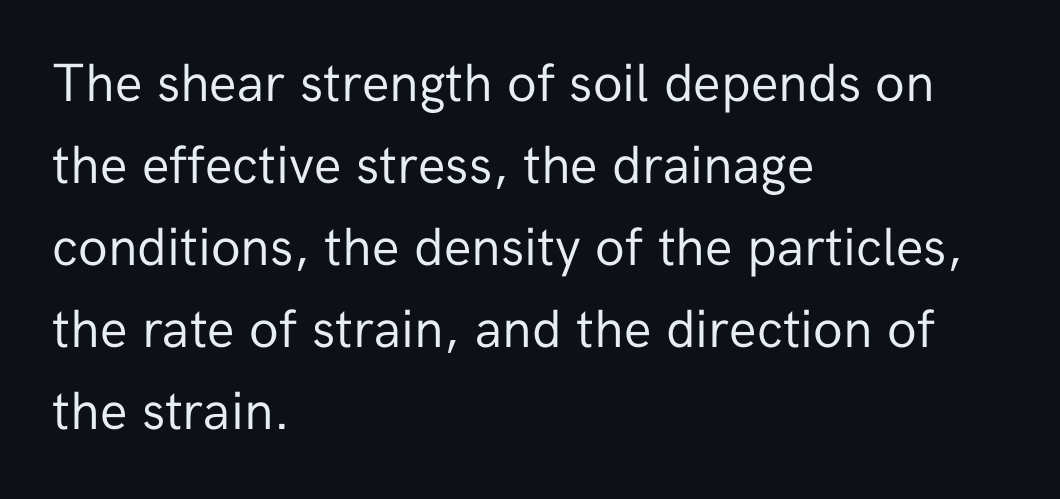
A sans-serif font was chosen for this passage. Look at the tracking — it's just the regular setting, nothing added. The block of text has a typical density, with ordinary space between rows. A student would call this left alignment; a typographer would say flush left, rag right. The face used here is proportionally spaced, like ordinary book or web type. The letters stand upright; this is a roman face.
